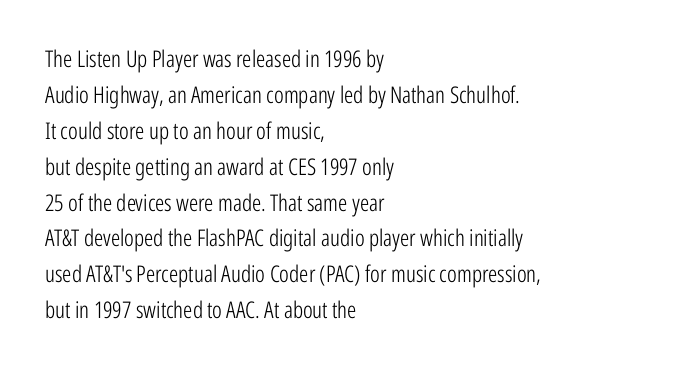
{"italic": "no", "bold": "no", "underline": "no", "align": "left", "line_spacing": "normal", "line_spacing_ratio": 1.56, "letter_spacing": "normal", "letter_spacing_em": 0.0, "glyph_px": 23}
